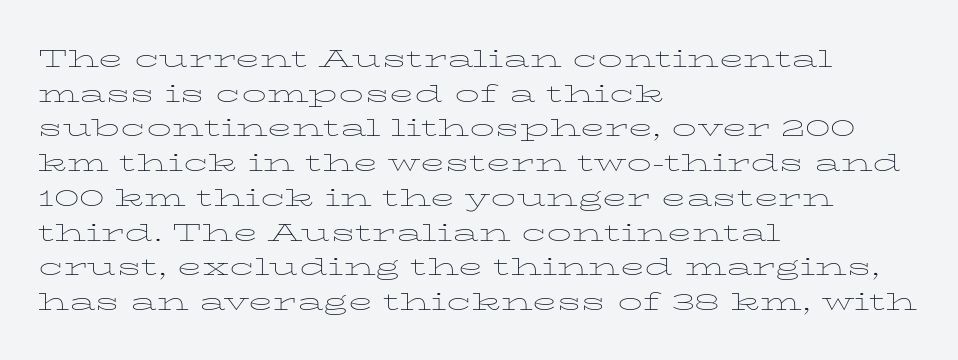
Q: Is the text bold? A: No.
Q: Is the text italic (slanted)? A: No, it is upright.
Q: Is the text underlined? A: No.
Q: How is the paragraph aligned? A: Left-aligned.
Q: Is the spacing between letters normal or unusually wide? A: Normal.
Q: Is the spacing between lines tight, normal or loose? A: Normal.
